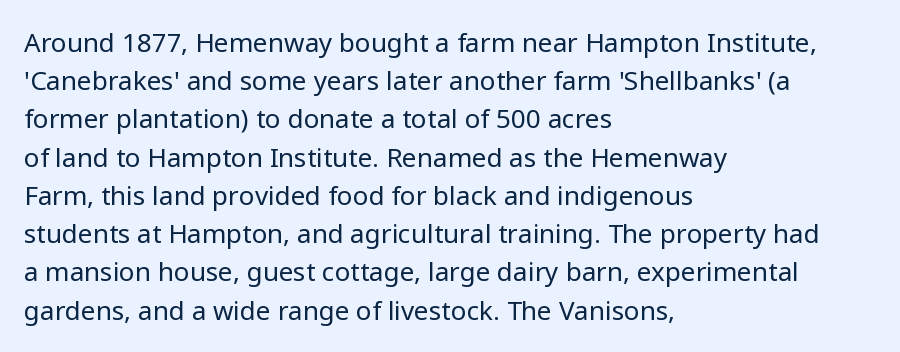
The vertical gap from one line to the next is medium. Quick note: underline off. The characters are drawn with everyday or finer stroke widths. A typesetter would mark this as roman, not italic. Caption: multi-line text, flush left, ragged right.
